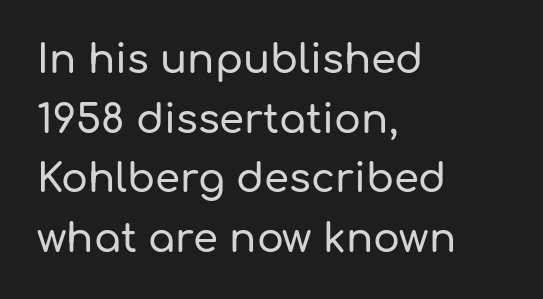
A sans-serif font was chosen for this passage. Does the copy run flush right? No — it runs flush left. Leading: standard. Do the letters lean? They stand straight. The foot of each line stays bare and open.
